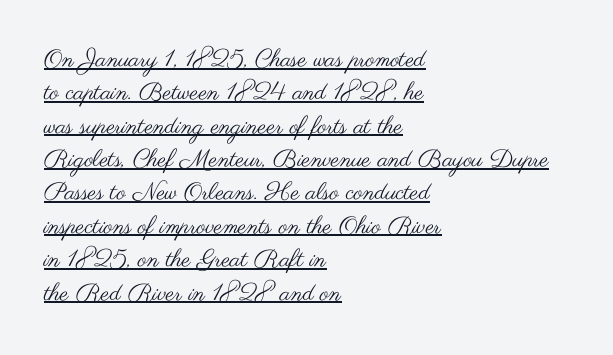
Q: Is the text bold? A: No.
Q: Is the text italic (slanted)? A: Yes.
Q: Is the text underlined? A: Yes.
Q: How is the paragraph aligned? A: Left-aligned.
Q: Is the spacing between letters normal or unusually wide? A: Normal.
Q: Is the spacing between lines tight, normal or loose? A: Normal.
